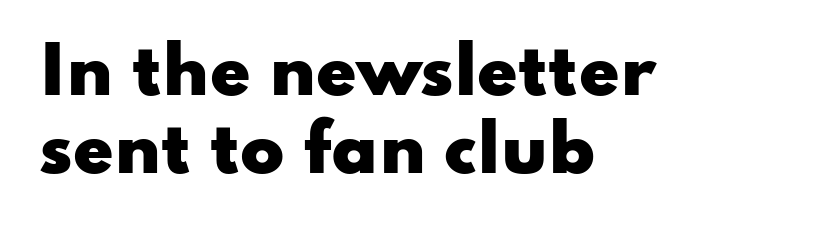
{"serif": "no", "italic": "no", "bold": "yes", "weight": "heavy", "width": "wide", "stroke_contrast": "low", "x_height": "small", "monospaced": "no", "underline": "no", "align": "left", "line_spacing_ratio": 1.2, "letter_spacing": "normal", "letter_spacing_em": 0.0, "glyph_px": 65}
